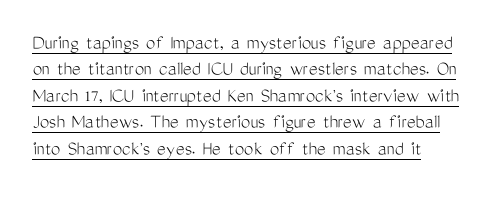
This sample is left-justified, so line endings fall wherever the words run out. How would I describe the line gaps? Plain and ordinary. A typesetter would call this zero additional tracking. Italic? Not at all — the glyphs are vertical. Heft: none added — not bold. Honestly, the underline is the first thing you notice here.
